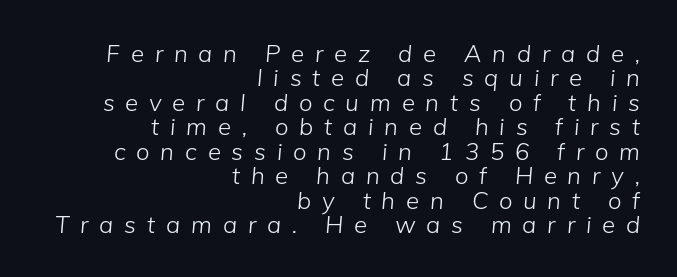
The image shows 24 px text type, italic (leaning right); set right-aligned, tight line spacing (1.02x), unusually wide letter spacing (+0.45 em), not underlined.
